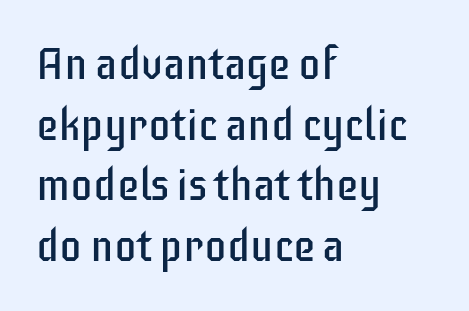
Q: Is the text bold? A: No.
Q: Is the text italic (slanted)? A: No, it is upright.
Q: Is the typeface a serif or a sans-serif typeface? A: Sans-serif.
Q: Is the text underlined? A: No.
Q: How is the paragraph aligned? A: Left-aligned.
Q: Is the spacing between letters normal or unusually wide? A: Normal.
Q: Is the spacing between lines tight, normal or loose? A: Normal.
Q: Width (condensed, normal, or wide)? A: Condensed.
Q: Stroke contrast? A: Low.
Q: x-height? A: Large.
Q: Monospaced? A: No.
